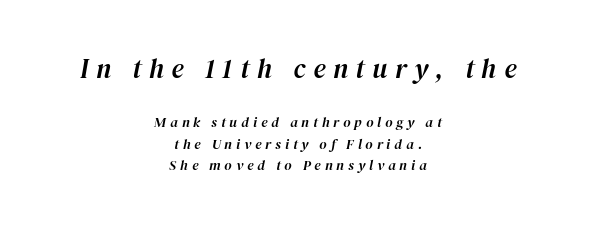
Q: Is the text italic (slanted)? A: Yes, it leans right by about 12 degrees.
Q: Is the text underlined? A: No.
Q: How is the paragraph aligned? A: Centered.
Q: Is the spacing between letters normal or unusually wide? A: Unusually wide.
Q: Is the spacing between lines tight, normal or loose? A: Normal.
Q: Which block of text is set in a larger size, the first (top) or the second (bottom)? A: The first (top) one.
